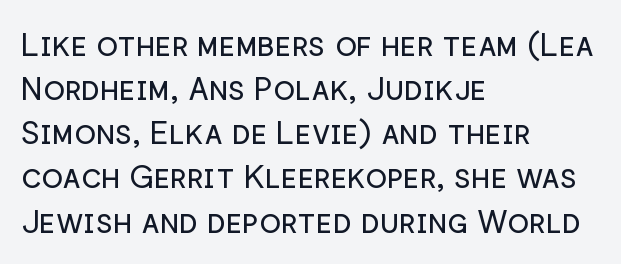
Words appear dense and cohesive because spacing is normal. Bold? No — there's no thickening of the strokes. Ordinary non-slanted type is in use. A typesetter would call this leading conventional body-copy spacing. The passage shown is typed in a proportional face where columns would drift. Type style note: lacks serifs.
